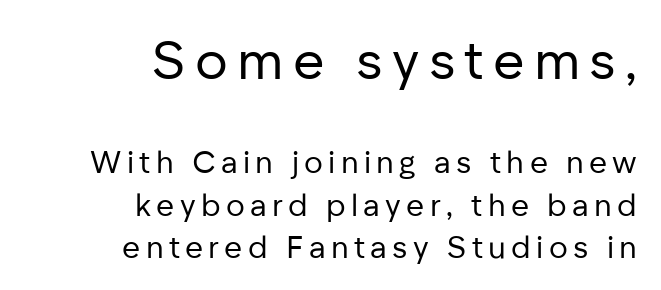
Q: Is the text bold? A: No.
Q: Is the text italic (slanted)? A: No, it is upright.
Q: Is the typeface a serif or a sans-serif typeface? A: Sans-serif.
Q: Is the text underlined? A: No.
Q: How is the paragraph aligned? A: Right-aligned.
Q: Is the spacing between lines tight, normal or loose? A: Normal.
Q: Which block of text is set in a larger size, the first (top) or the second (bottom)? A: The first (top) one.
Q: Width (condensed, normal, or wide)? A: Normal.
Q: Stroke contrast? A: Low.
Q: x-height? A: Medium.
Q: Monospaced? A: No.
